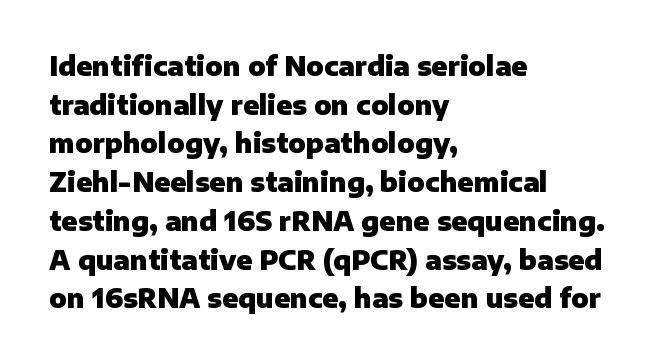
{"italic": "no", "bold": "yes", "underline": "no", "align": "left", "line_spacing": "normal", "line_spacing_ratio": 1.49, "letter_spacing": "normal", "letter_spacing_em": 0.0, "glyph_px": 26}
